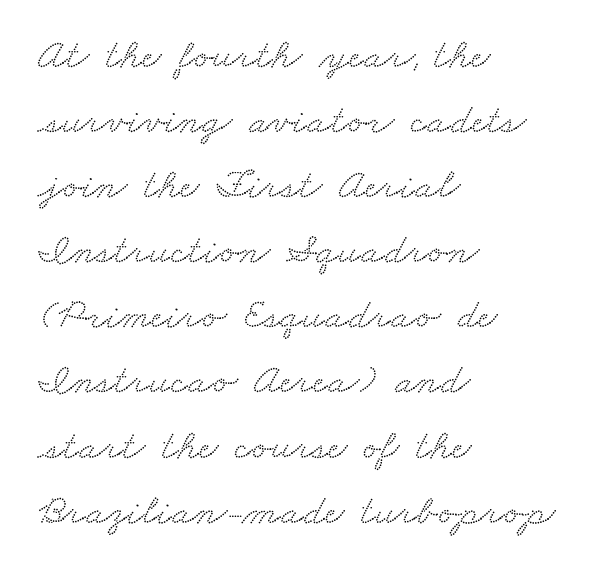
{"serif": "yes", "width": "wide", "stroke_contrast": "low", "x_height": "small", "monospaced": "no", "underline": "no", "align": "left", "line_spacing": "normal", "line_spacing_ratio": 1.55, "letter_spacing": "normal", "letter_spacing_em": 0.0, "glyph_px": 42}
